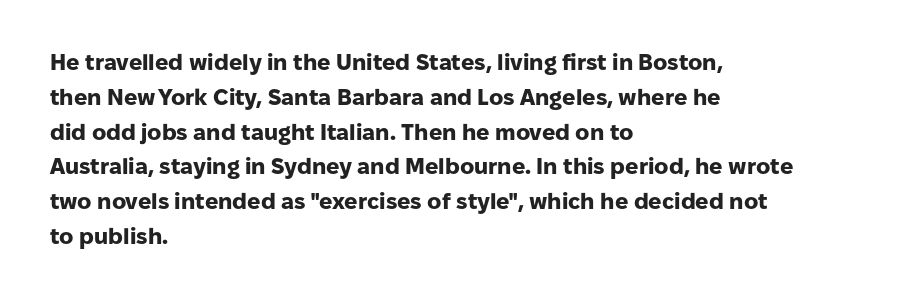
{"italic": "no", "bold": "yes", "underline": "no", "align": "left", "line_spacing": "normal", "line_spacing_ratio": 1.58, "letter_spacing": "normal", "letter_spacing_em": 0.0, "glyph_px": 22}
